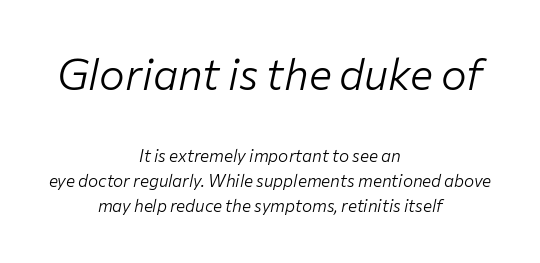
Q: Is the text bold? A: No.
Q: Is the text italic (slanted)? A: Yes, it leans right by about 12 degrees.
Q: Is the text underlined? A: No.
Q: How is the paragraph aligned? A: Centered.
Q: Is the spacing between letters normal or unusually wide? A: Normal.
Q: Is the spacing between lines tight, normal or loose? A: Normal.
Q: Which block of text is set in a larger size, the first (top) or the second (bottom)? A: The first (top) one.
Q: Width (condensed, normal, or wide)? A: Normal.
Q: Stroke contrast? A: Low.
Q: x-height? A: Medium.
Q: Monospaced? A: No.
